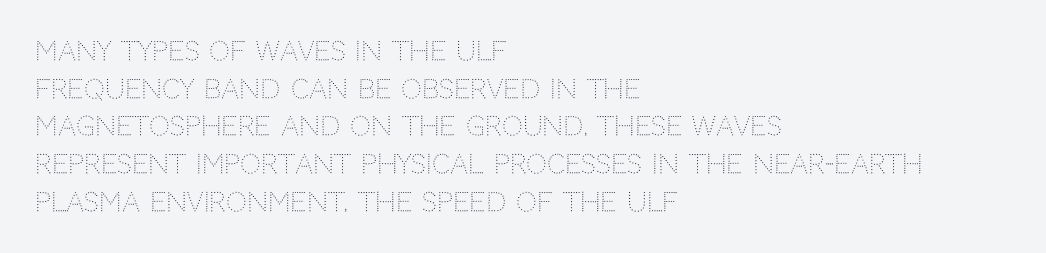
This sample is left-justified, so line endings fall wherever the words run out. Short note: letters normally spaced. These lines were composed using upright roman letters. Nothing heavy about these letters — not bold at all. The glyphs are unaccompanied by any horizontal stroke below them. Quick note: interline space is typical.
